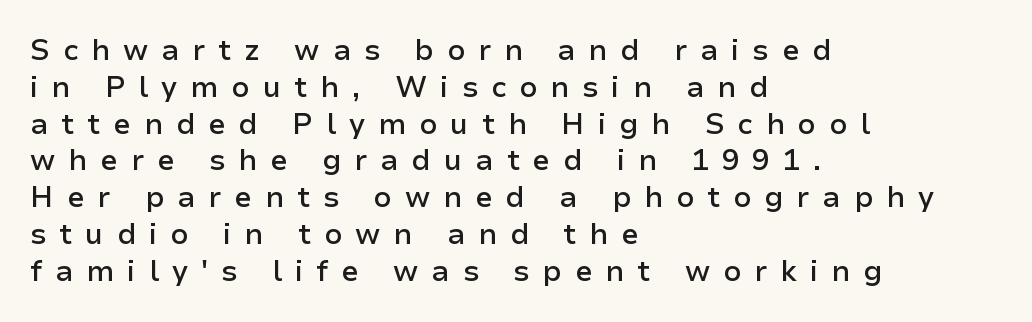
The image shows 29 px semibold sans-serif type, upright; set left-aligned, normal line spacing (1.27x), unusually wide letter spacing (+0.45 em), not underlined; low stroke contrast and a medium x-height.
